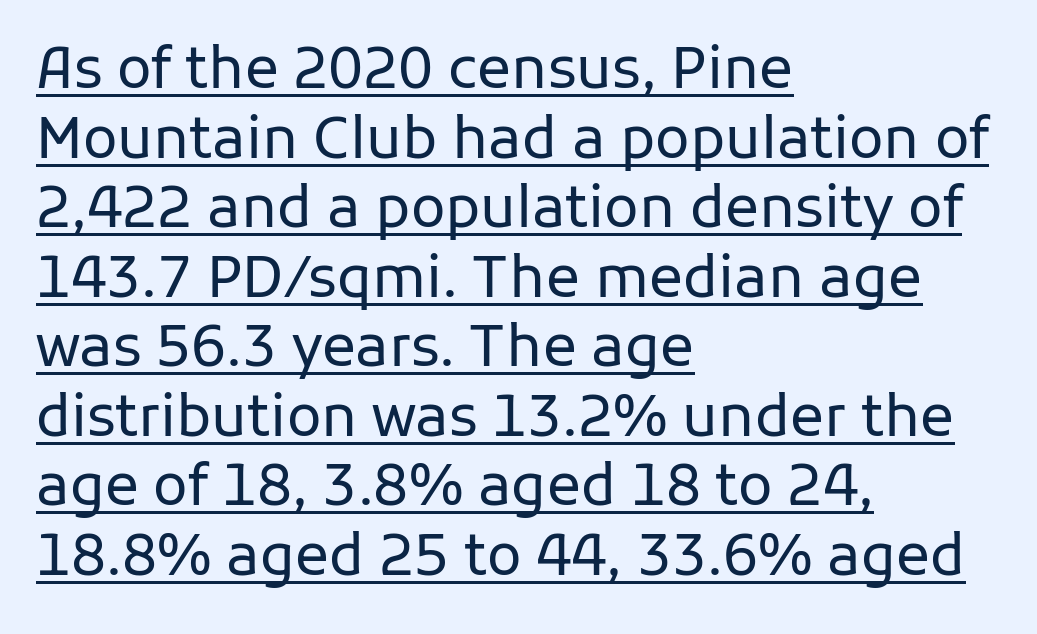
Standard letterfit; no display-style spreading of the glyphs. Ascenders rise straight up at ninety degrees. Does the type have serifs? No, each stem ends abruptly. The paragraph shown leans on its left margin. No letter is thick-stroked: the sample isn't bold. Check the space under the baseline: a stroke is drawn there.
